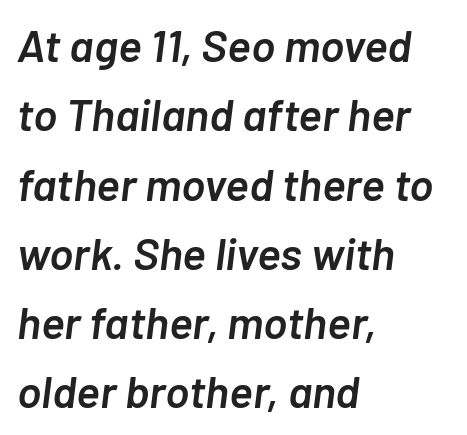
The image shows 45 px semibold type, italic (leaning right); set left-aligned, normal line spacing (1.54x), normal letter spacing, not underlined; low stroke contrast and a medium x-height.
